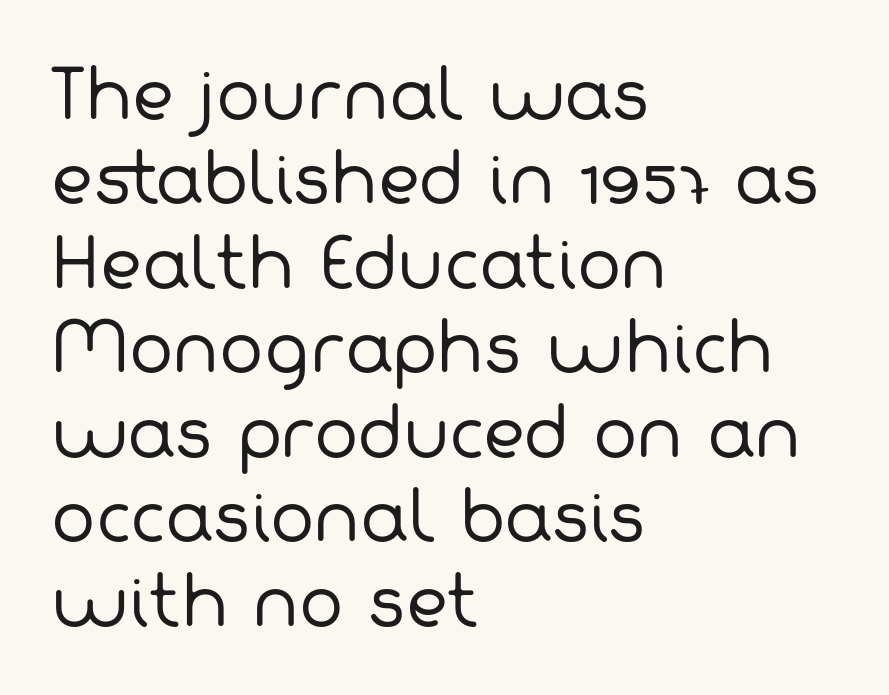
Q: Is the text bold? A: No.
Q: Is the typeface a serif or a sans-serif typeface? A: Sans-serif.
Q: Is the text underlined? A: No.
Q: How is the paragraph aligned? A: Left-aligned.
Q: Is the spacing between letters normal or unusually wide? A: Normal.
Q: Is the spacing between lines tight, normal or loose? A: Normal.
Q: Width (condensed, normal, or wide)? A: Normal.
Q: Stroke contrast? A: Low.
Q: x-height? A: Medium.
Q: Monospaced? A: No.
